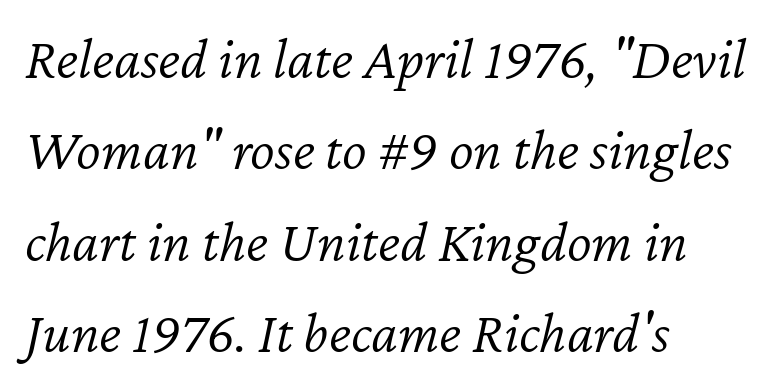
{"italic": "yes", "lean": "right", "slant_degrees": 12, "bold": "no", "weight": "light", "width": "normal", "stroke_contrast": "low", "x_height": "medium", "monospaced": "no", "underline": "no", "align": "left", "line_spacing": "normal", "line_spacing_ratio": 1.55, "letter_spacing": "normal", "letter_spacing_em": 0.0, "glyph_px": 59}
